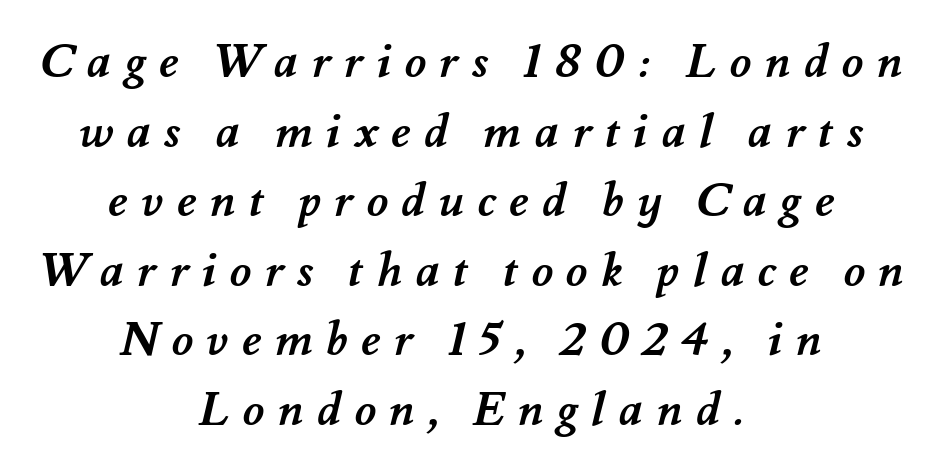
The image shows 47 px semibold type; set centered, normal line spacing (1.48x), unusually wide letter spacing (+0.28 em), not underlined; medium stroke contrast and a small x-height.
